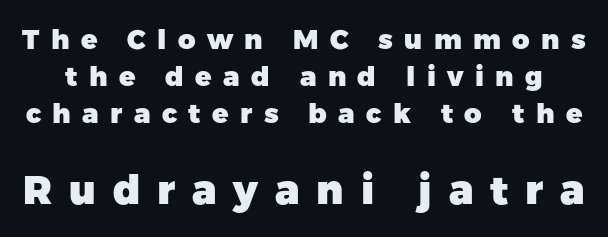
You could not count columns in this text — the font is proportionally spaced. Size contrast runs from small at the top to large at the bottom. A full-strength bold gives these letters their thick strokes. Stroke terminals: plain, sans-serif.
